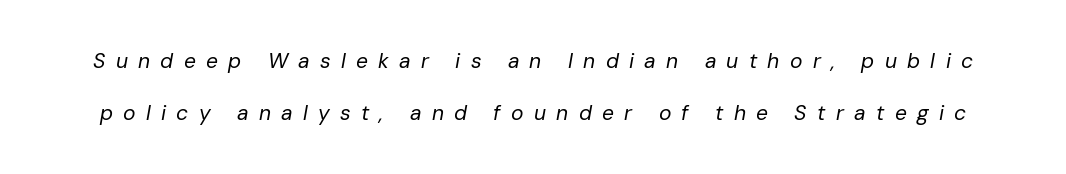
{"italic": "yes", "lean": "right", "slant_degrees": 10, "bold": "no", "underline": "no", "line_spacing": "loose", "line_spacing_ratio": 2.46, "letter_spacing": "wide", "letter_spacing_em": 0.49, "glyph_px": 21}
